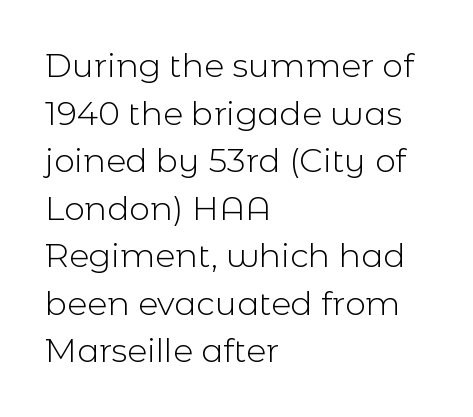
The passage shown is not underscored anywhere. A classic flush-left, rag-right setting is used for this passage. The passage shown is typed in a proportional face where columns would drift. The letters sit at their default tracking, neither squeezed nor spread. This reads as an unemphasized weight, regular at the heaviest. Style check: upright.
